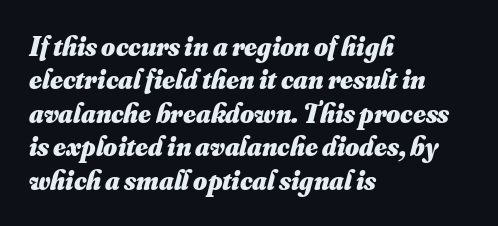
The image shows 27 px bold type; set left-aligned, line spacing 1.24x, normal letter spacing, not underlined.
